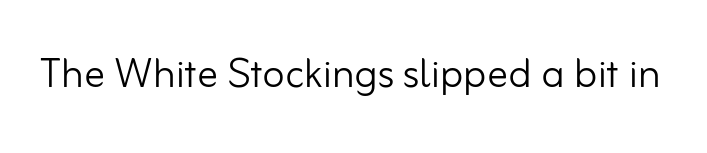
Letter spacing: default. Stroke terminals: plain, sans-serif. Vertical stems look standard width or narrower in stroke. The words here are not underlined. The lettering stays uniformly vertical, giving the passage a roman look.
